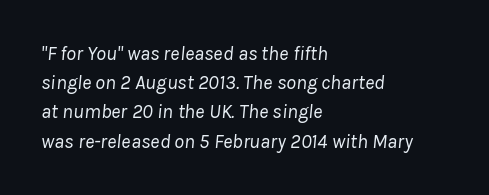
The image shows 20 px text type, italic (leaning right); set left-aligned, normal line spacing (1.46x), normal letter spacing, not underlined.
